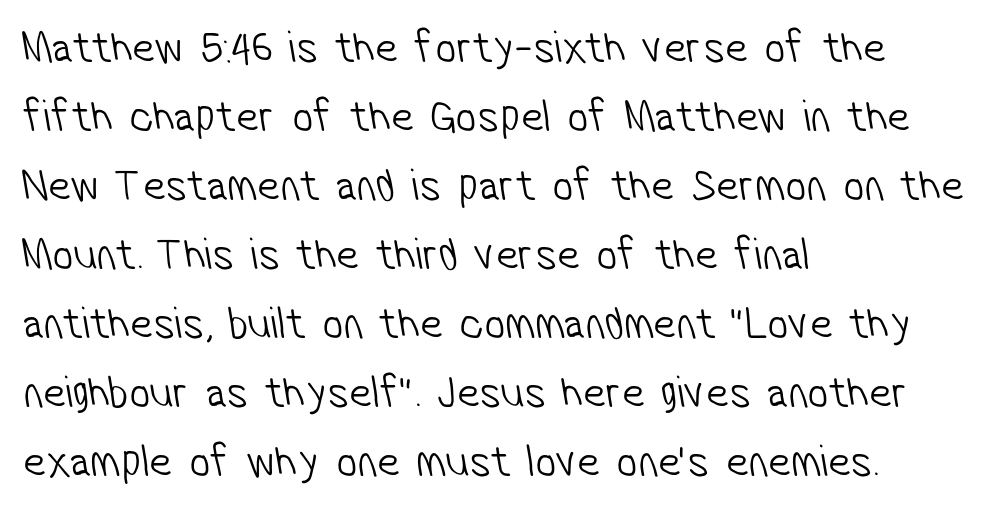
Q: Is the text bold? A: No.
Q: Is the typeface a serif or a sans-serif typeface? A: Sans-serif.
Q: Is the text underlined? A: No.
Q: How is the paragraph aligned? A: Left-aligned.
Q: Is the spacing between letters normal or unusually wide? A: Normal.
Q: Is the spacing between lines tight, normal or loose? A: Normal.
Q: Width (condensed, normal, or wide)? A: Condensed.
Q: Stroke contrast? A: Low.
Q: x-height? A: Medium.
Q: Monospaced? A: No.
